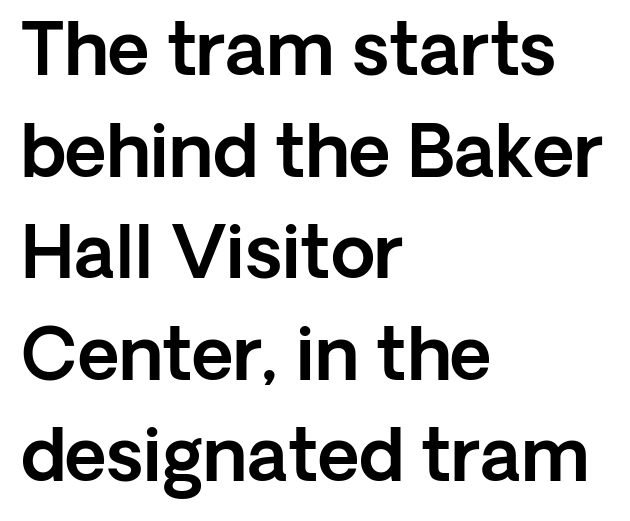
The image shows 72 px sans-serif type, upright; set left-aligned, normal line spacing (1.41x), normal letter spacing, not underlined; a medium x-height.
